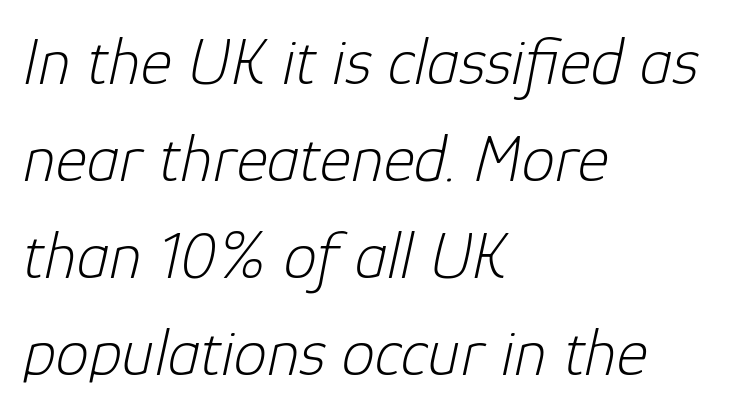
Q: Is the text bold? A: No.
Q: Is the text italic (slanted)? A: Yes, it leans right by about 12 degrees.
Q: Is the text underlined? A: No.
Q: How is the paragraph aligned? A: Left-aligned.
Q: Is the spacing between letters normal or unusually wide? A: Normal.
Q: Is the spacing between lines tight, normal or loose? A: Normal.
Q: Width (condensed, normal, or wide)? A: Normal.
Q: Stroke contrast? A: Low.
Q: x-height? A: Medium.
Q: Monospaced? A: No.
